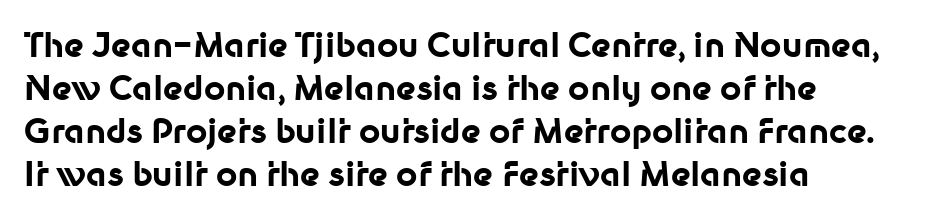
{"serif": "no", "italic": "no", "bold": "yes", "weight": "bold", "width": "normal", "stroke_contrast": "low", "x_height": "medium", "monospaced": "no", "underline": "no", "align": "left", "line_spacing": "normal", "line_spacing_ratio": 1.3, "letter_spacing": "normal", "letter_spacing_em": 0.0, "glyph_px": 33}
